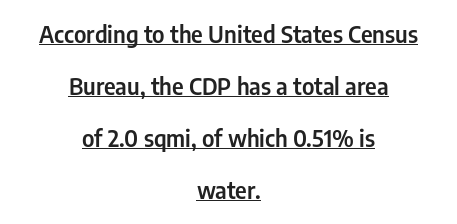
Q: Is the text italic (slanted)? A: No, it is upright.
Q: Is the text underlined? A: Yes.
Q: How is the paragraph aligned? A: Centered.
Q: Is the spacing between letters normal or unusually wide? A: Normal.
Q: Is the spacing between lines tight, normal or loose? A: Loose.
